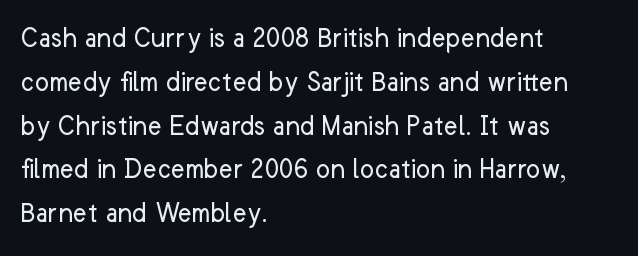
{"serif": "no", "italic": "no", "bold": "no", "weight": "regular", "width": "normal", "stroke_contrast": "low", "x_height": "medium", "monospaced": "no", "underline": "no", "align": "left", "line_spacing": "normal", "line_spacing_ratio": 1.46, "letter_spacing": "normal", "letter_spacing_em": 0.0, "glyph_px": 30}
